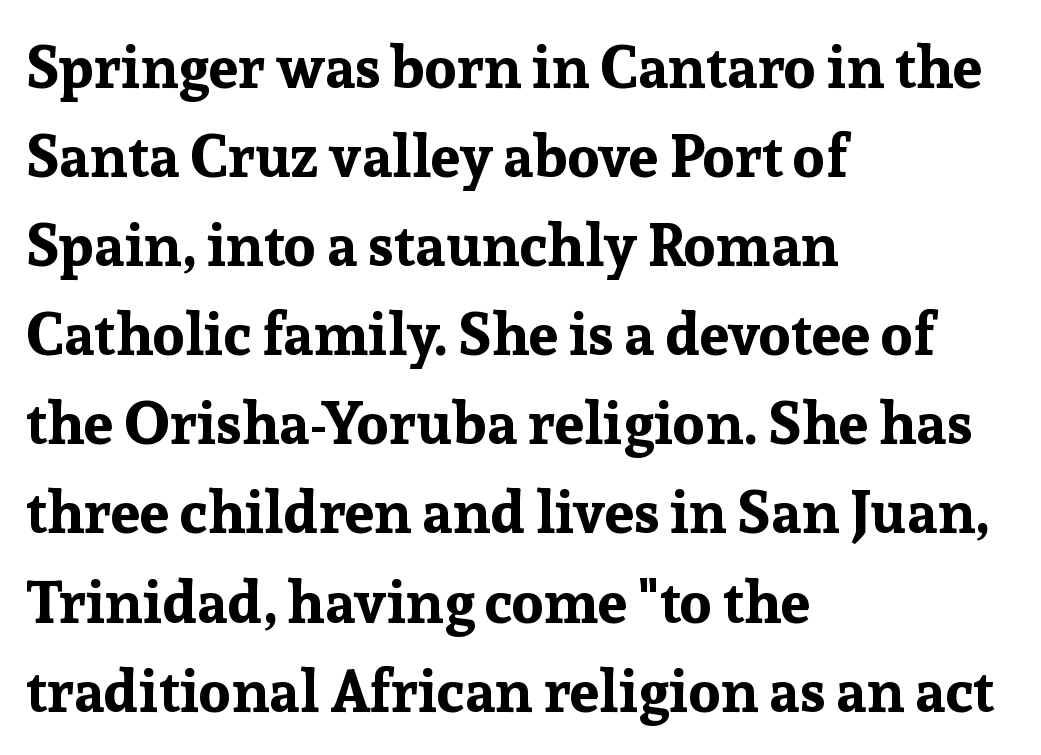
Small tapered or slab feet sit at the stroke ends, so this counts as serif. Think of a printed novel: that variable character pitch is what you see here. If you drew a line through each stem, it would be perfectly vertical. Does extra space separate the letters? No, they use regular spacing. You'd pick this weight for a headline — it's a proper bold.
